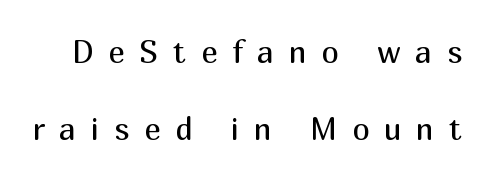
The image shows 31 px regular-weight sans-serif type, upright; set loose line spacing (2.49x), unusually wide letter spacing (+0.47 em), not underlined; medium stroke contrast and a medium x-height.
